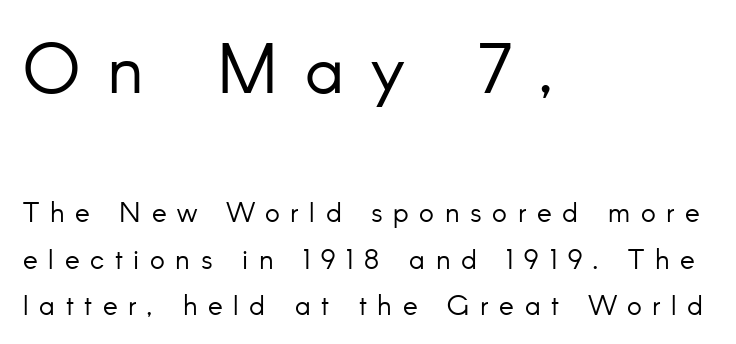
{"serif": "no", "italic": "no", "bold": "no", "weight": "light", "width": "normal", "stroke_contrast": "low", "x_height": "small", "monospaced": "no", "underline": "no", "align": "left", "line_spacing": "normal", "line_spacing_ratio": 1.65, "letter_spacing": "wide", "letter_spacing_em": 0.38, "larger_block": "first", "size_ratio": 2.5, "glyph_px": 70}
